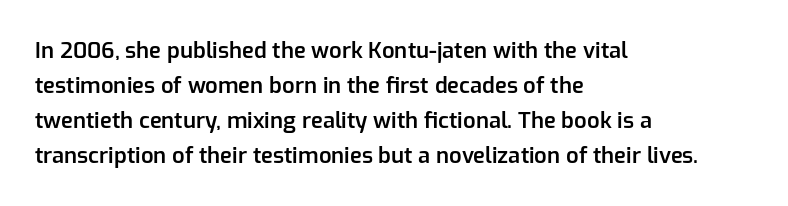
Q: Is the text bold? A: Semi-bold.
Q: Is the text italic (slanted)? A: No, it is upright.
Q: Is the text underlined? A: No.
Q: How is the paragraph aligned? A: Left-aligned.
Q: Is the spacing between letters normal or unusually wide? A: Normal.
Q: Is the spacing between lines tight, normal or loose? A: Normal.
